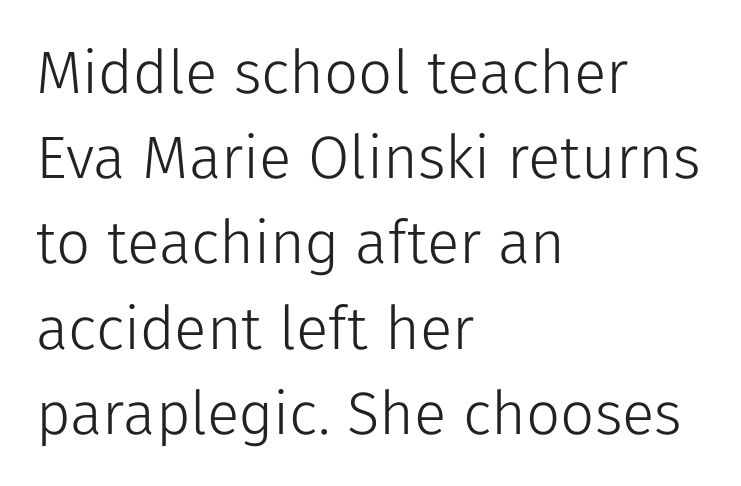
The image shows 60 px light sans-serif type, upright; set left-aligned, normal line spacing (1.42x), normal letter spacing, not underlined; low stroke contrast and a medium x-height.
